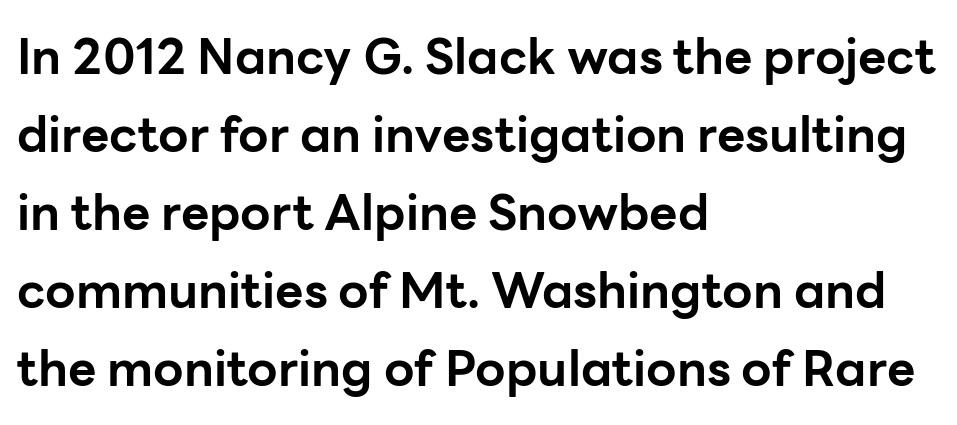
Spacing verdict: proportional, widths tailored to each character. Posture: vertical. Students, this is bold: see how much ink each stroke carries. Normally led — the rows are evenly, conventionally spaced.
